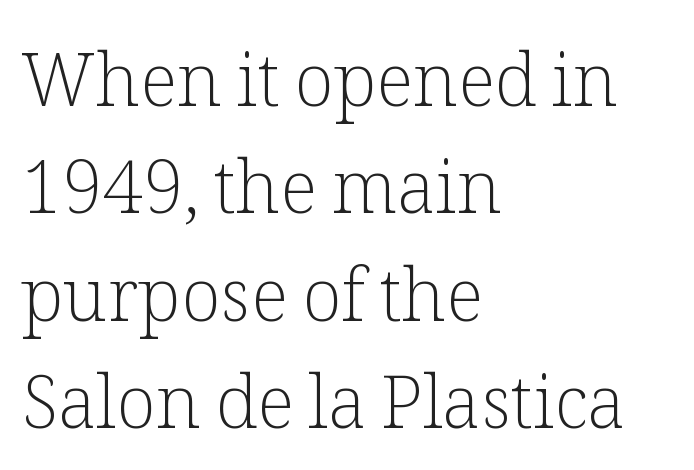
The image shows 73 px light serif type, upright; set left-aligned, normal line spacing (1.47x), normal letter spacing, not underlined; low stroke contrast and a medium x-height.
